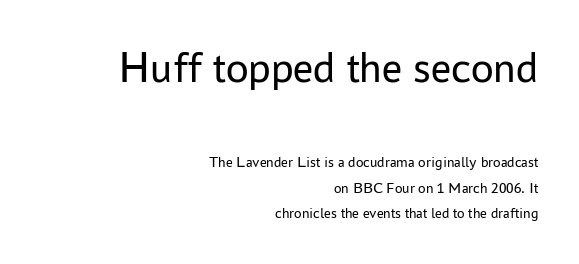
{"serif": "no", "italic": "no", "bold": "no", "weight": "regular", "width": "normal", "stroke_contrast": "low", "x_height": "medium", "monospaced": "no", "underline": "no", "align": "right", "line_spacing": "normal", "line_spacing_ratio": 1.7, "letter_spacing": "normal", "letter_spacing_em": 0.0, "larger_block": "first", "size_ratio": 3.0, "glyph_px": 45}
